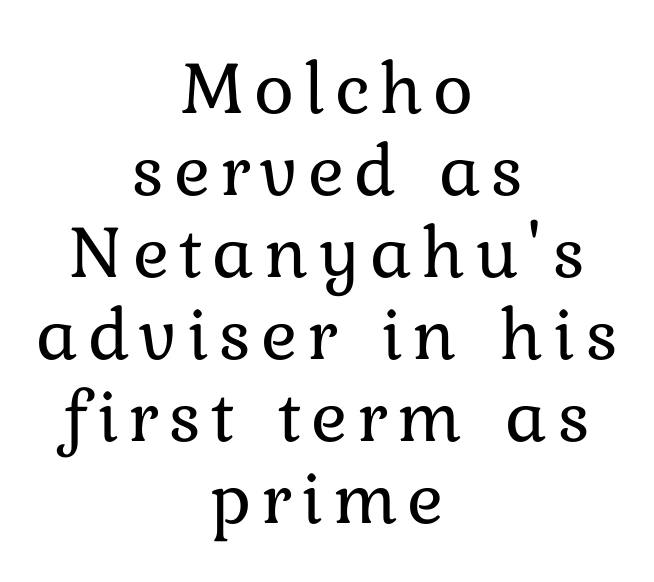
Q: Is the text bold? A: No.
Q: Is the text italic (slanted)? A: No, it is upright.
Q: Is the text underlined? A: No.
Q: How is the paragraph aligned? A: Centered.
Q: Is the spacing between lines tight, normal or loose? A: Tight.
Q: Width (condensed, normal, or wide)? A: Normal.
Q: Stroke contrast? A: Low.
Q: x-height? A: Medium.
Q: Monospaced? A: No.
